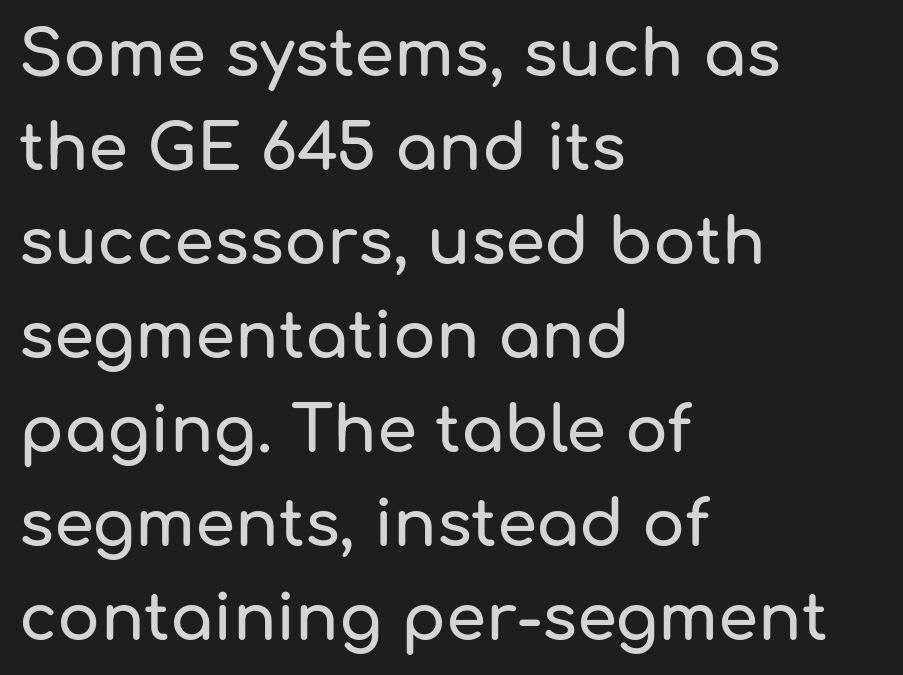
The image shows 64 px sans-serif type, upright; set left-aligned, normal line spacing (1.47x), normal letter spacing, not underlined; low stroke contrast and a medium x-height.
